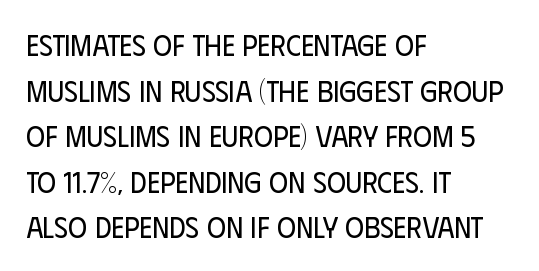
Q: Is the text bold? A: No.
Q: Is the text italic (slanted)? A: No, it is upright.
Q: Is the typeface a serif or a sans-serif typeface? A: Sans-serif.
Q: Is the text underlined? A: No.
Q: How is the paragraph aligned? A: Left-aligned.
Q: Is the spacing between letters normal or unusually wide? A: Normal.
Q: Is the spacing between lines tight, normal or loose? A: Normal.
Q: Width (condensed, normal, or wide)? A: Condensed.
Q: Stroke contrast? A: Low.
Q: x-height? A: Large.
Q: Monospaced? A: No.
